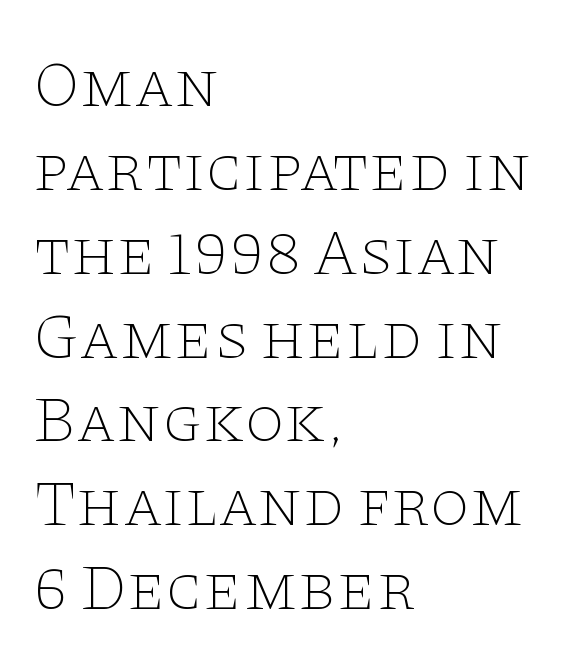
{"serif": "yes", "italic": "no", "bold": "no", "weight": "thin", "width": "wide", "stroke_contrast": "low", "x_height": "large", "monospaced": "no", "underline": "no", "align": "left", "line_spacing": "normal", "line_spacing_ratio": 1.29, "letter_spacing": "normal", "letter_spacing_em": 0.0, "glyph_px": 65}
